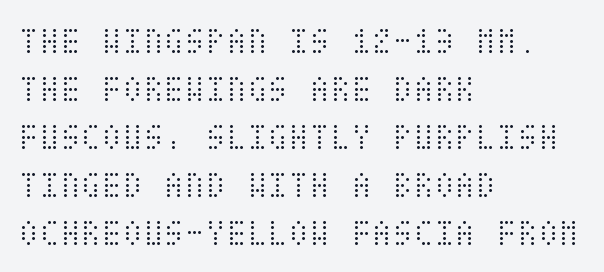
Beneath every word, the page is bare. You can tell it's not italic because the verticals are truly vertical. Ink coverage per letter is moderate at most. Line starts are locked; line ends wander. The line-height multiplier appears to be the usual default. There is no visible air inserted between adjacent glyphs.
